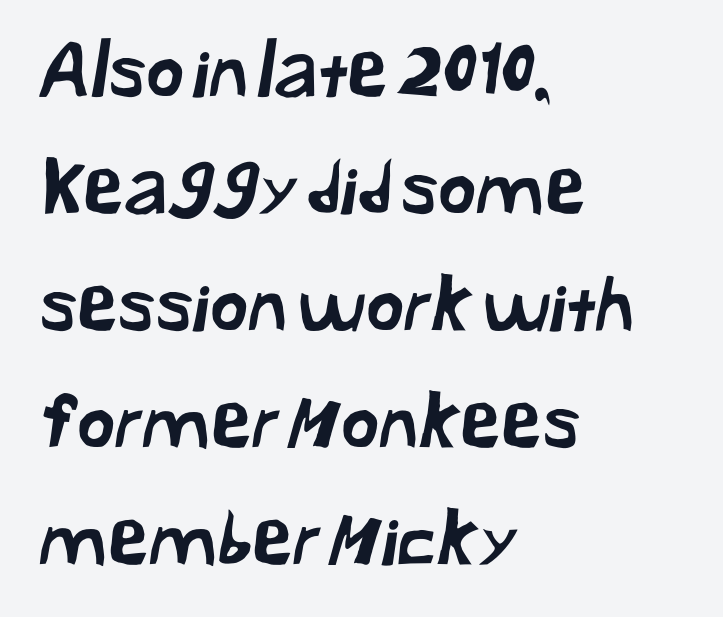
The rendering anchors every line to the left-hand side. A typesetter would call this proportional, since set widths differ per character. These lines are composed in type without serifs. The glyphs are unaccompanied by any horizontal stroke below them.
